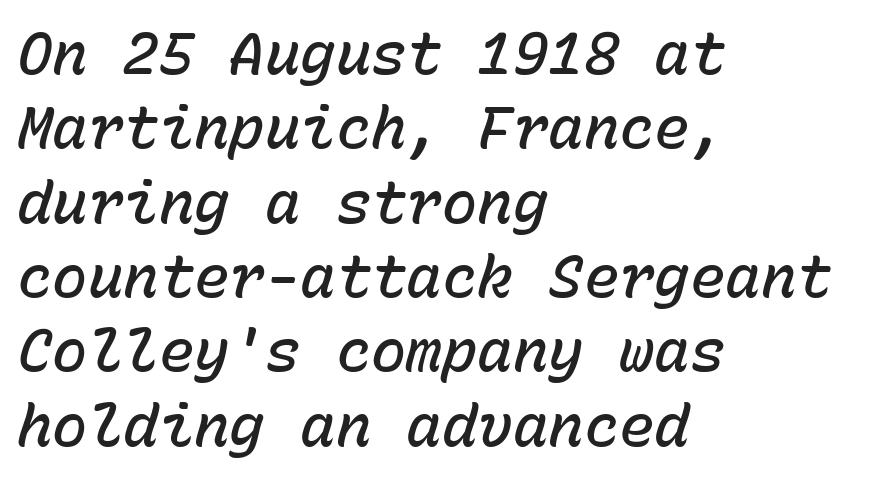
The image shows 59 px semibold type, italic (leaning right), monospaced; set left-aligned, normal line spacing (1.26x), normal letter spacing, not underlined; low stroke contrast and a medium x-height.
